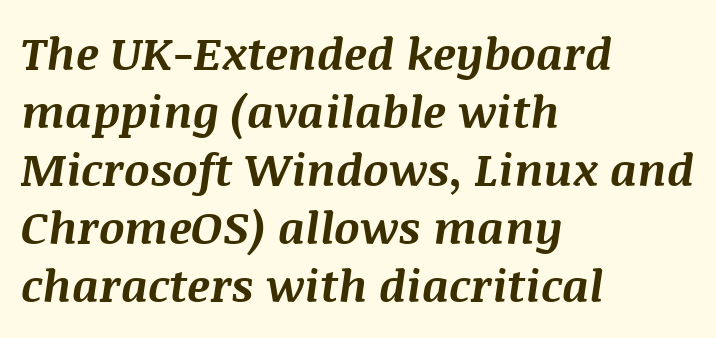
Q: Is the text bold? A: Yes.
Q: Is the text italic (slanted)? A: Yes, it leans right by about 8 degrees.
Q: Is the text underlined? A: No.
Q: How is the paragraph aligned? A: Left-aligned.
Q: Is the spacing between letters normal or unusually wide? A: Normal.
Q: Is the spacing between lines tight, normal or loose? A: Normal.
Q: Width (condensed, normal, or wide)? A: Normal.
Q: Stroke contrast? A: Medium.
Q: x-height? A: Large.
Q: Monospaced? A: No.
